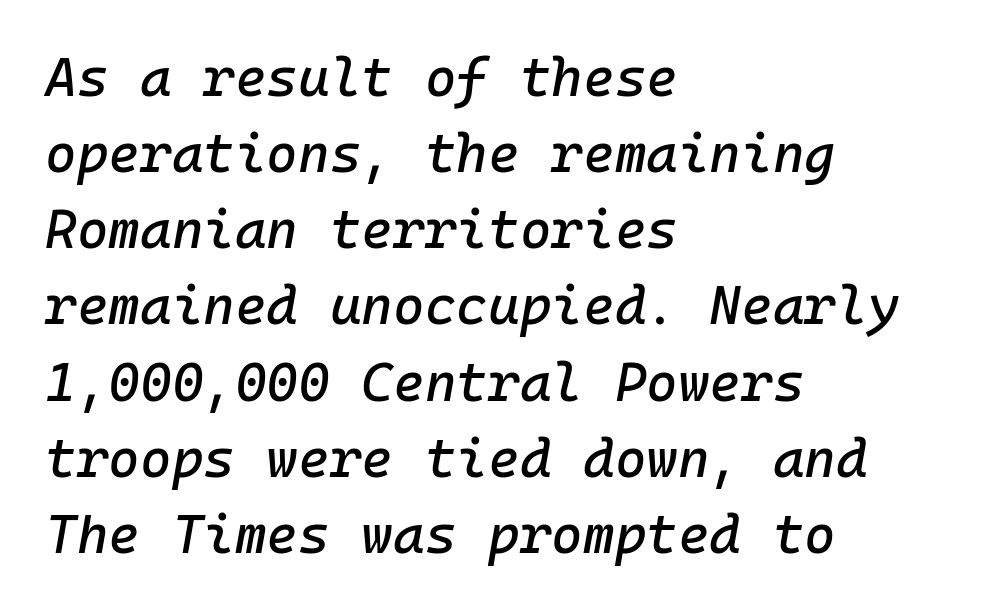
Underlining? Definitely not there. You could call the tracking neutral — neither tight nor loose. Is the type slanted? Yes — the strokes lean at a clear angle. Vertically, the passage feels balanced, rows spaced as you'd expect. Where is the straight margin? On the left.
